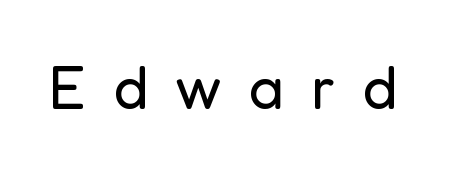
Q: Is the text bold? A: No.
Q: Is the text italic (slanted)? A: No, it is upright.
Q: Is the typeface a serif or a sans-serif typeface? A: Sans-serif.
Q: Is the text underlined? A: No.
Q: Is the spacing between letters normal or unusually wide? A: Unusually wide.
Q: Width (condensed, normal, or wide)? A: Normal.
Q: Stroke contrast? A: Low.
Q: x-height? A: Medium.
Q: Monospaced? A: No.
